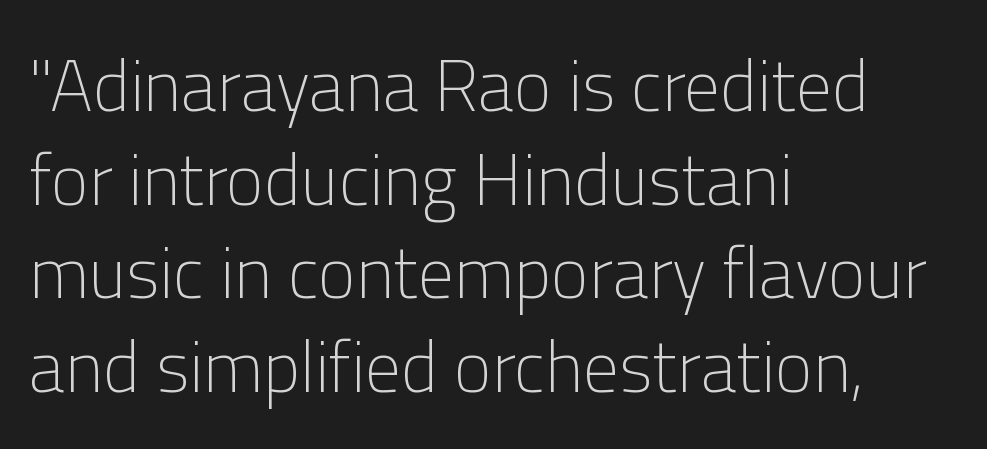
{"serif": "no", "italic": "no", "bold": "no", "weight": "light", "width": "normal", "stroke_contrast": "low", "x_height": "medium", "monospaced": "no", "underline": "no", "align": "left", "line_spacing": "normal", "line_spacing_ratio": 1.3, "letter_spacing": "normal", "letter_spacing_em": 0.0, "glyph_px": 72}
